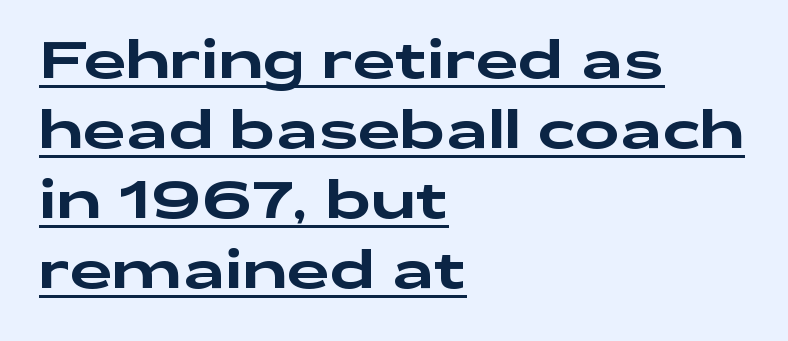
Q: Is the text italic (slanted)? A: No, it is upright.
Q: Is the typeface a serif or a sans-serif typeface? A: Sans-serif.
Q: Is the text underlined? A: Yes.
Q: How is the paragraph aligned? A: Left-aligned.
Q: Is the spacing between letters normal or unusually wide? A: Normal.
Q: Is the spacing between lines tight, normal or loose? A: Normal.
Q: Width (condensed, normal, or wide)? A: Wide.
Q: Stroke contrast? A: Low.
Q: x-height? A: Medium.
Q: Monospaced? A: No.
